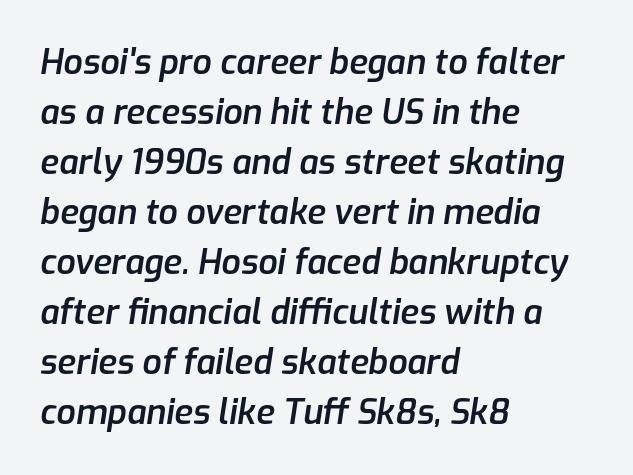
Spacing verdict: proportional, widths tailored to each character. Bare-footed words on every line. Evenly set lines give the paragraph a standard silhouette. The font is running at a semibold setting, under full bold. In terms of posture, this sample is oblique.
